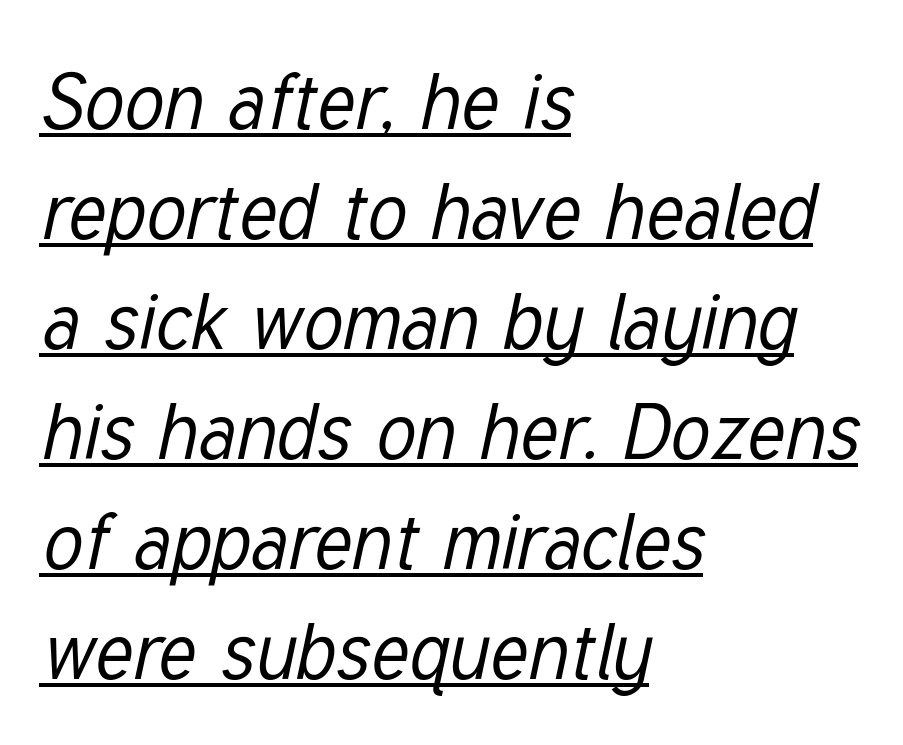
The image shows 78 px regular-weight, condensed type, italic (leaning right); set left-aligned, normal line spacing (1.41x), normal letter spacing, underlined; low stroke contrast and a medium x-height.
